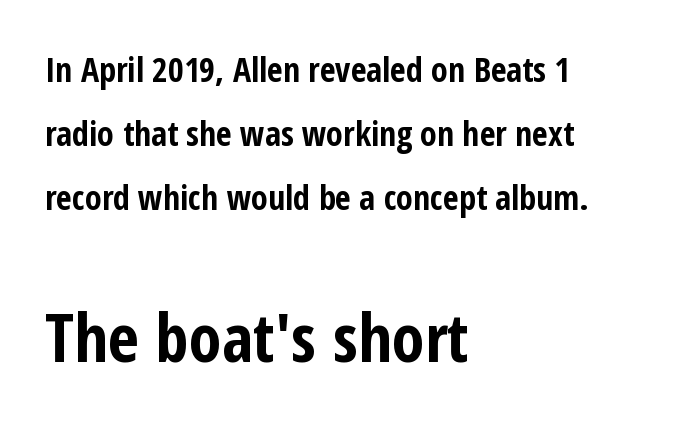
A typesetter would call this zero additional tracking. The passage shown is typed in a proportional face where columns would drift. Horizontal alignment here is leftward, the default for most running prose. This is sans-serif lettering, the kind often seen on screens and signage.
